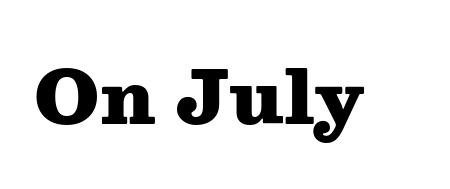
Q: Is the text bold? A: Yes.
Q: Is the text italic (slanted)? A: No, it is upright.
Q: Is the typeface a serif or a sans-serif typeface? A: Serif.
Q: Is the text underlined? A: No.
Q: Is the spacing between letters normal or unusually wide? A: Normal.
Q: Width (condensed, normal, or wide)? A: Wide.
Q: Stroke contrast? A: Medium.
Q: x-height? A: Medium.
Q: Monospaced? A: No.
